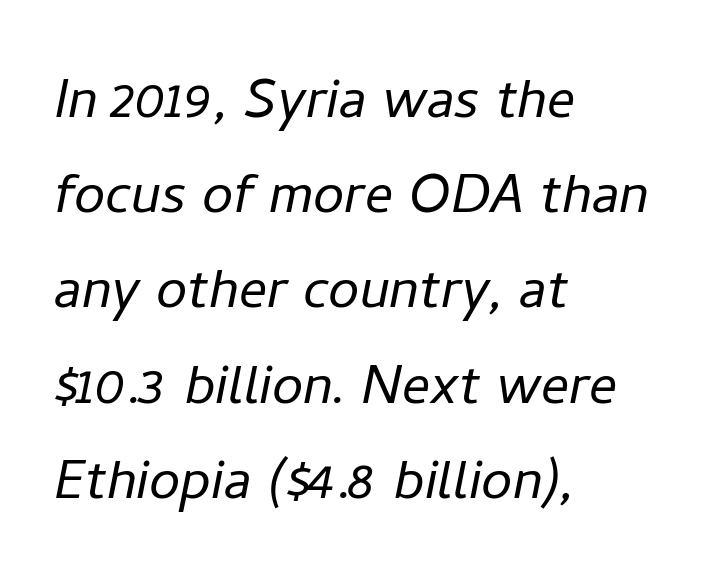
Q: Is the text bold? A: No.
Q: Is the text italic (slanted)? A: Yes, it leans right by about 11 degrees.
Q: Is the text underlined? A: No.
Q: How is the paragraph aligned? A: Left-aligned.
Q: Is the spacing between letters normal or unusually wide? A: Normal.
Q: Is the spacing between lines tight, normal or loose? A: Normal.
Q: Width (condensed, normal, or wide)? A: Normal.
Q: Stroke contrast? A: Low.
Q: x-height? A: Medium.
Q: Monospaced? A: No.
